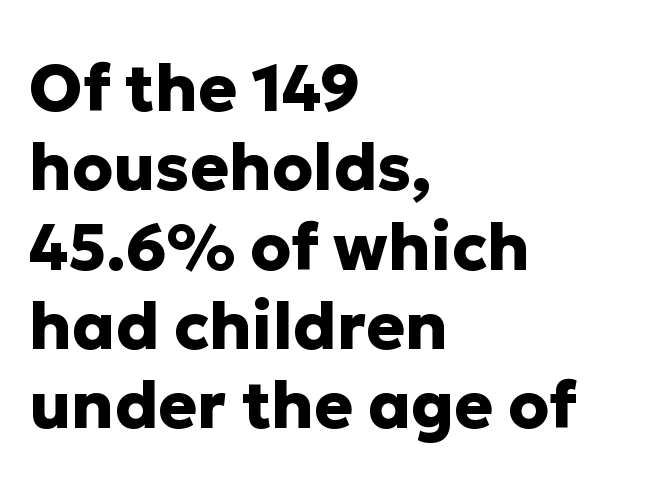
Q: Is the text bold? A: Yes.
Q: Is the text italic (slanted)? A: No, it is upright.
Q: Is the typeface a serif or a sans-serif typeface? A: Sans-serif.
Q: Is the text underlined? A: No.
Q: How is the paragraph aligned? A: Left-aligned.
Q: Is the spacing between letters normal or unusually wide? A: Normal.
Q: Width (condensed, normal, or wide)? A: Normal.
Q: Stroke contrast? A: Low.
Q: x-height? A: Medium.
Q: Monospaced? A: No.
